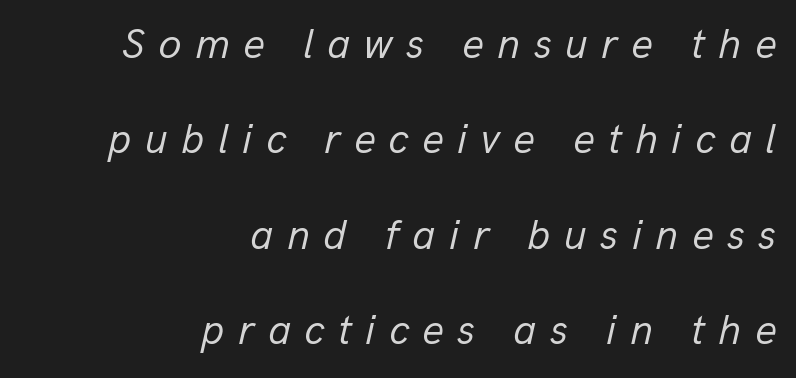
Q: Is the text bold? A: No.
Q: Is the text italic (slanted)? A: Yes, it leans right by about 13 degrees.
Q: Is the text underlined? A: No.
Q: How is the paragraph aligned? A: Right-aligned.
Q: Is the spacing between letters normal or unusually wide? A: Unusually wide.
Q: Is the spacing between lines tight, normal or loose? A: Loose.
Q: Width (condensed, normal, or wide)? A: Normal.
Q: Stroke contrast? A: Low.
Q: x-height? A: Medium.
Q: Monospaced? A: No.
